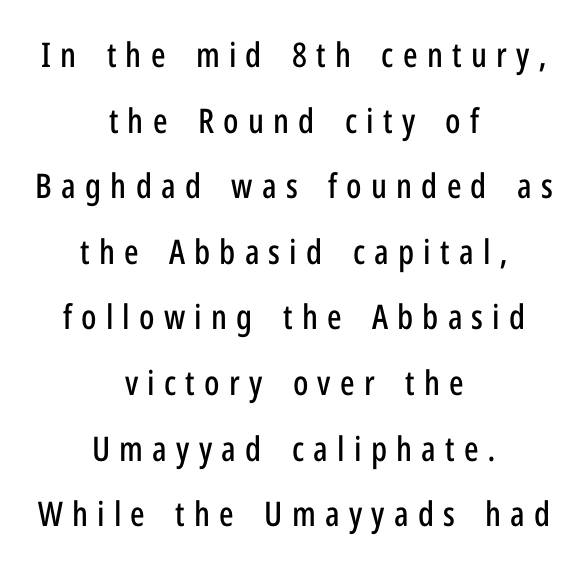
The image shows 34 px condensed sans-serif type, upright; set centered, loose line spacing (1.93x), unusually wide letter spacing (+0.27 em), not underlined; low stroke contrast and a medium x-height.
